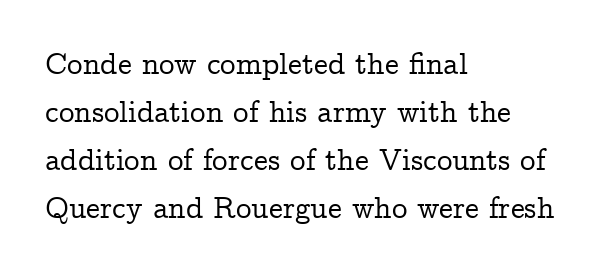
Q: Is the text italic (slanted)? A: No, it is upright.
Q: Is the typeface a serif or a sans-serif typeface? A: Serif.
Q: Is the text underlined? A: No.
Q: How is the paragraph aligned? A: Left-aligned.
Q: Is the spacing between letters normal or unusually wide? A: Normal.
Q: Is the spacing between lines tight, normal or loose? A: Normal.
Q: Width (condensed, normal, or wide)? A: Normal.
Q: Stroke contrast? A: Low.
Q: x-height? A: Medium.
Q: Monospaced? A: No.
